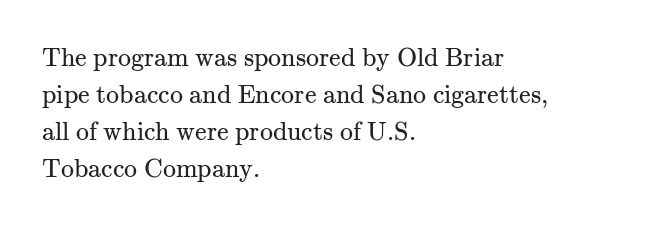
The image shows 26 px text type, upright; set left-aligned, normal line spacing (1.42x), normal letter spacing, not underlined.
